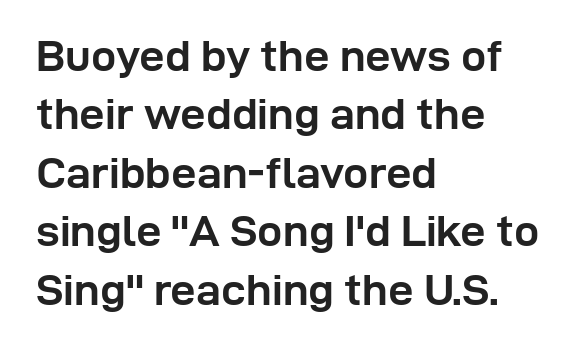
Q: Is the text bold? A: Yes.
Q: Is the text italic (slanted)? A: No, it is upright.
Q: Is the typeface a serif or a sans-serif typeface? A: Sans-serif.
Q: Is the text underlined? A: No.
Q: How is the paragraph aligned? A: Left-aligned.
Q: Is the spacing between letters normal or unusually wide? A: Normal.
Q: Is the spacing between lines tight, normal or loose? A: Normal.
Q: Width (condensed, normal, or wide)? A: Normal.
Q: Stroke contrast? A: Low.
Q: x-height? A: Medium.
Q: Monospaced? A: No.
